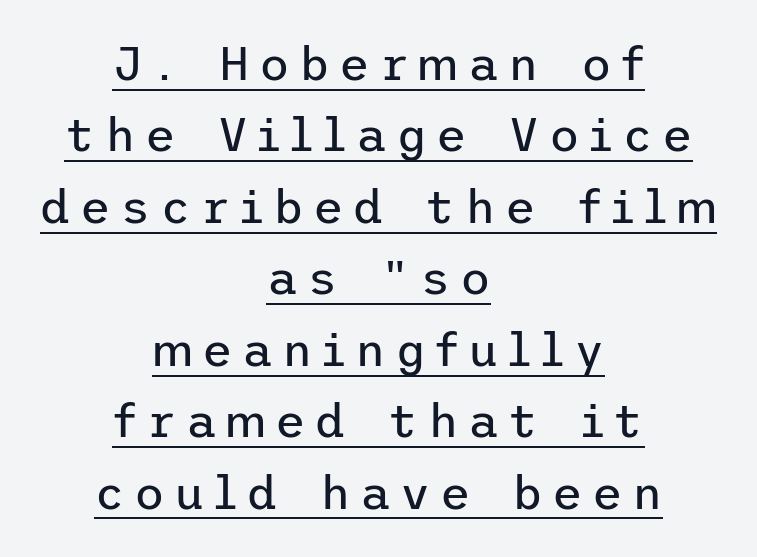
The image shows 47 px regular-weight sans-serif type, upright; set centered, normal line spacing (1.52x), unusually wide letter spacing (+0.2 em), underlined; low stroke contrast and a medium x-height.
